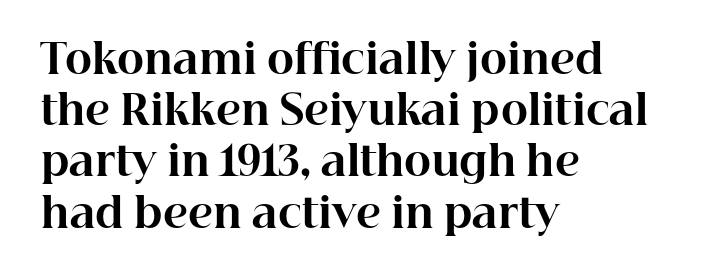
Q: Is the text bold? A: Yes.
Q: Is the text italic (slanted)? A: No, it is upright.
Q: Is the typeface a serif or a sans-serif typeface? A: Serif.
Q: Is the text underlined? A: No.
Q: How is the paragraph aligned? A: Left-aligned.
Q: Is the spacing between letters normal or unusually wide? A: Normal.
Q: Is the spacing between lines tight, normal or loose? A: Normal.
Q: Width (condensed, normal, or wide)? A: Normal.
Q: Stroke contrast? A: High.
Q: x-height? A: Medium.
Q: Monospaced? A: No.
